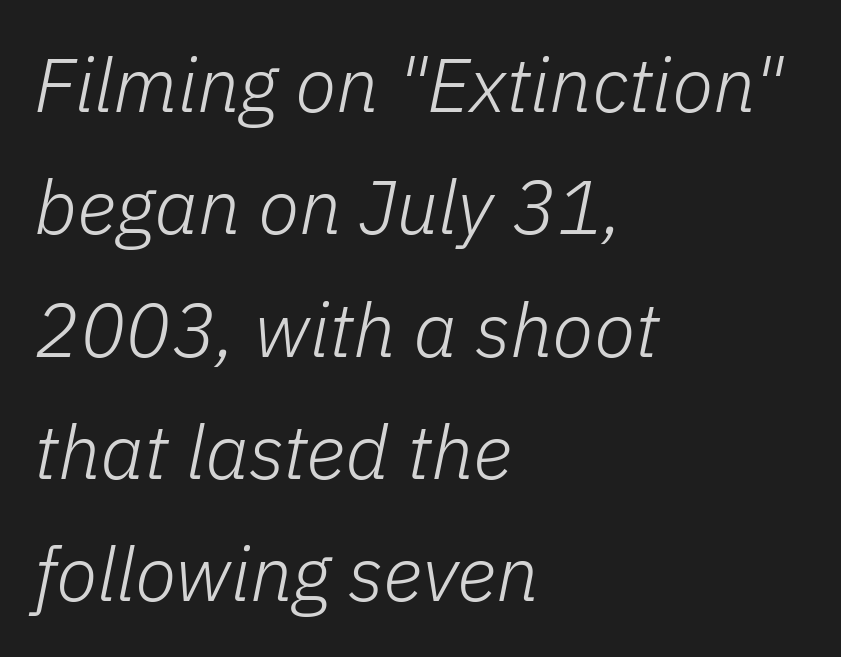
The passage shown is typed in a proportional face where columns would drift. Weight: not bold — regular or lighter. Tracking value appears to be zero — textbook default spacing. The axis of the letterforms is tilted away from vertical. Nobody drew a line under any word here. The ragged edge is on the right, which tells us the setting is flush left.
